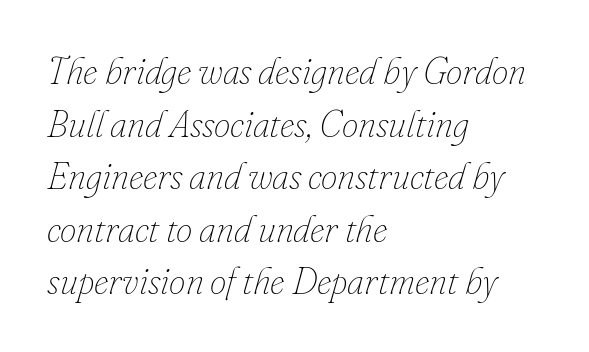
Q: Is the text bold? A: No.
Q: Is the text italic (slanted)? A: Yes, it leans right by about 16 degrees.
Q: Is the text underlined? A: No.
Q: How is the paragraph aligned? A: Left-aligned.
Q: Is the spacing between letters normal or unusually wide? A: Normal.
Q: Is the spacing between lines tight, normal or loose? A: Normal.
Q: Width (condensed, normal, or wide)? A: Normal.
Q: Stroke contrast? A: Low.
Q: x-height? A: Small.
Q: Monospaced? A: No.
